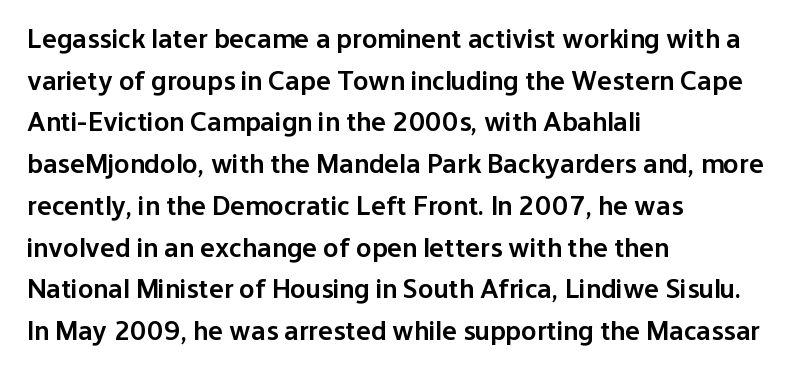
Q: Is the text bold? A: Semi-bold.
Q: Is the text italic (slanted)? A: No, it is upright.
Q: Is the typeface a serif or a sans-serif typeface? A: Sans-serif.
Q: Is the text underlined? A: No.
Q: How is the paragraph aligned? A: Left-aligned.
Q: Is the spacing between letters normal or unusually wide? A: Normal.
Q: Is the spacing between lines tight, normal or loose? A: Normal.
Q: Width (condensed, normal, or wide)? A: Normal.
Q: Stroke contrast? A: Low.
Q: x-height? A: Medium.
Q: Monospaced? A: No.
